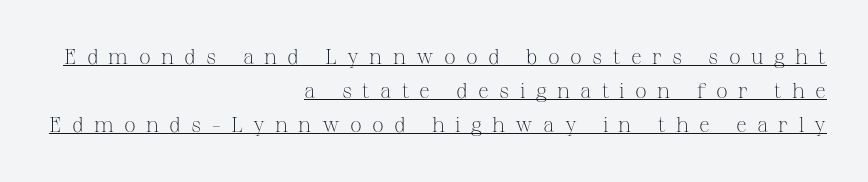
{"italic": "no", "bold": "no", "underline": "yes", "align": "right", "line_spacing": "normal", "line_spacing_ratio": 1.62, "letter_spacing": "wide", "letter_spacing_em": 0.49, "glyph_px": 21}
